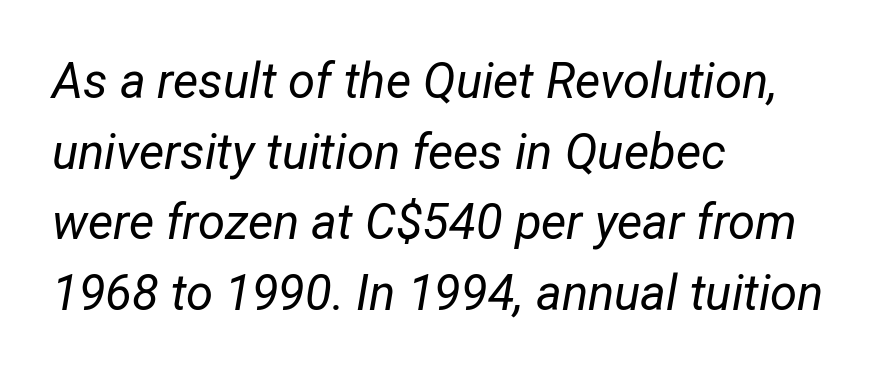
{"italic": "yes", "lean": "right", "slant_degrees": 12, "bold": "no", "weight": "regular", "width": "condensed", "stroke_contrast": "low", "x_height": "medium", "monospaced": "no", "underline": "no", "align": "left", "line_spacing": "normal", "line_spacing_ratio": 1.44, "letter_spacing": "normal", "letter_spacing_em": 0.0, "glyph_px": 49}
